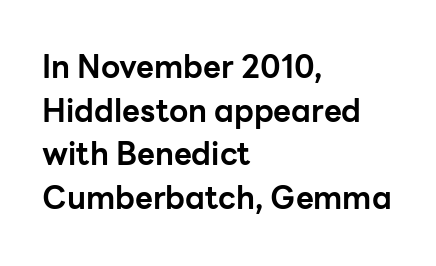
The image shows 31 px bold sans-serif type, upright; set left-aligned, normal line spacing (1.41x), normal letter spacing, not underlined; low stroke contrast and a medium x-height.
